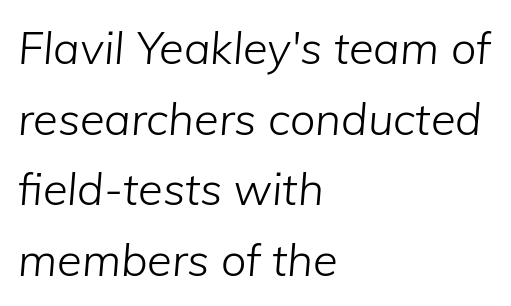
Q: Is the text bold? A: No.
Q: Is the text italic (slanted)? A: Yes, it leans right by about 5 degrees.
Q: Is the text underlined? A: No.
Q: How is the paragraph aligned? A: Left-aligned.
Q: Is the spacing between letters normal or unusually wide? A: Normal.
Q: Is the spacing between lines tight, normal or loose? A: Normal.
Q: Width (condensed, normal, or wide)? A: Normal.
Q: Stroke contrast? A: Low.
Q: x-height? A: Medium.
Q: Monospaced? A: No.
